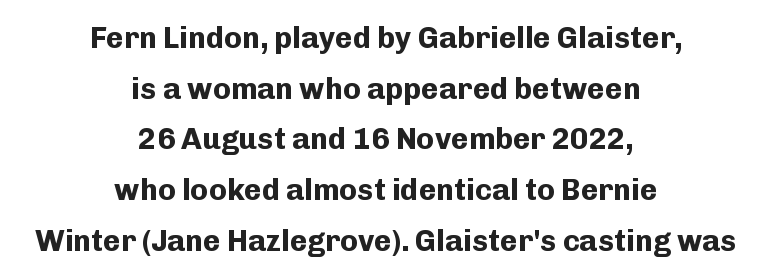
Note: no serifs on the glyphs. Students, note that the glyphs here touch the page at normal intervals. Compared with typical paragraphs, the rows here are spaced about the same. Typeset on center — no edge is straight. Honestly, there is no underline to notice here at all. Looks like regular typesetting: each glyph gets only the width it needs.
